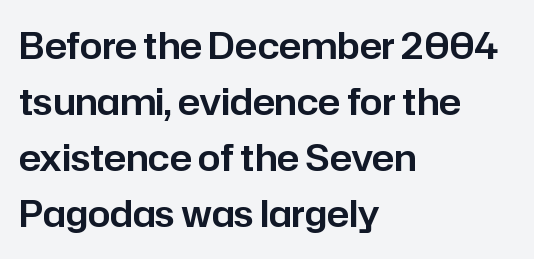
The image shows 36 px sans-serif type, upright; set left-aligned, normal line spacing (1.56x), normal letter spacing, not underlined; low stroke contrast and a medium x-height.
